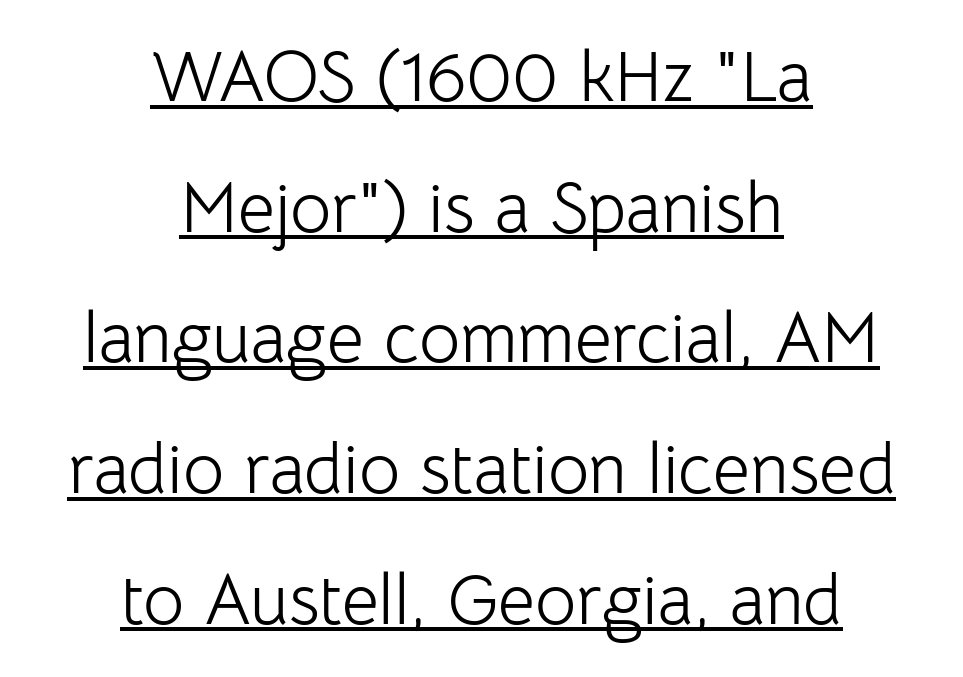
The image shows 71 px light sans-serif type, upright; set centered, line spacing 1.84x, normal letter spacing, underlined; low stroke contrast and a medium x-height.
